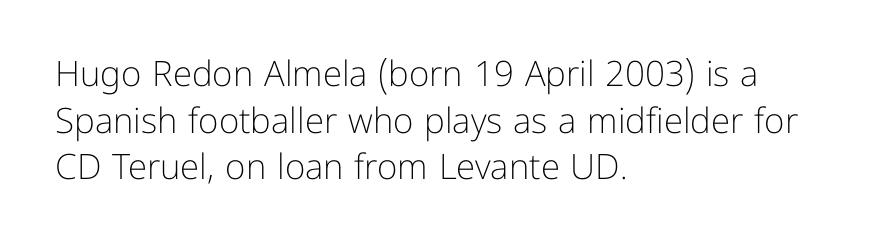
{"serif": "no", "italic": "no", "bold": "no", "weight": "light", "width": "normal", "stroke_contrast": "low", "x_height": "medium", "monospaced": "no", "underline": "no", "align": "left", "line_spacing": "normal", "line_spacing_ratio": 1.33, "letter_spacing": "normal", "letter_spacing_em": 0.0, "glyph_px": 35}
